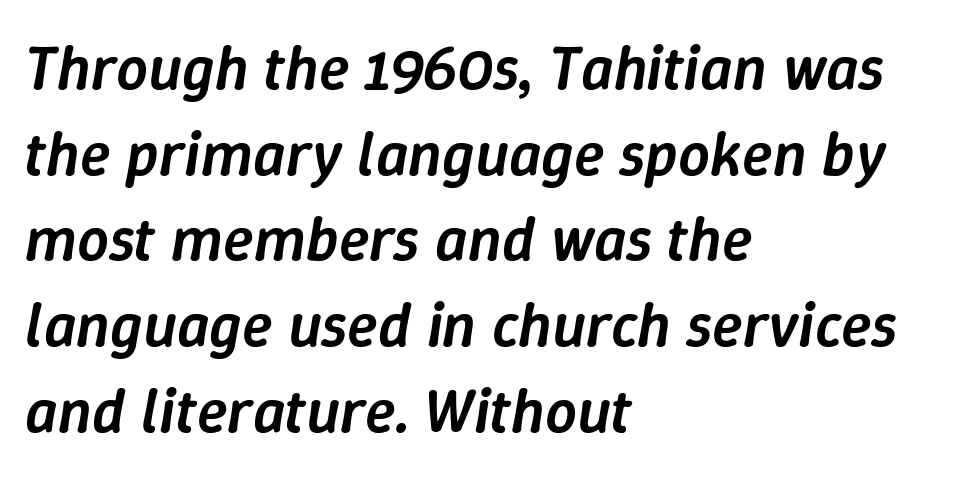
{"italic": "yes", "lean": "right", "slant_degrees": 9, "bold": "semi", "weight": "semibold", "width": "normal", "stroke_contrast": "low", "x_height": "medium", "monospaced": "no", "underline": "no", "align": "left", "line_spacing": "normal", "line_spacing_ratio": 1.36, "letter_spacing": "normal", "letter_spacing_em": 0.0, "glyph_px": 63}
